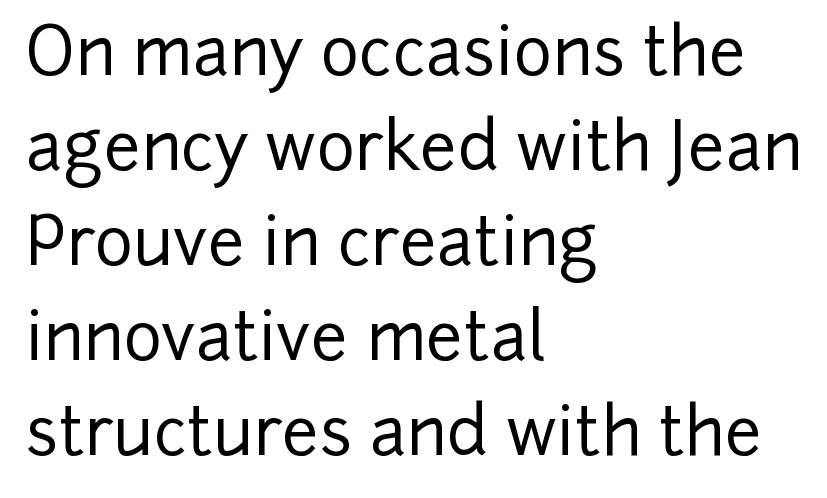
Descender tails drop into unmarked territory. In terms of letterspacing, this is plain default setting. In terms of leading, this rendering sits right in the middle. Posture: upright roman. The font family rendered here belongs to the sans-serif group. The lines in this sample share a left origin and differ only in where they stop.
